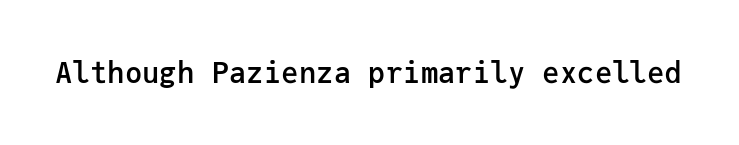
Glyph-to-glyph distance matches everyday printed text. The passage shown is not underscored anywhere. Looks like terminal output: every glyph gets an equal slot. Quick note: not italic, upright. Examine the stroke ends and you'll find no serifs.
